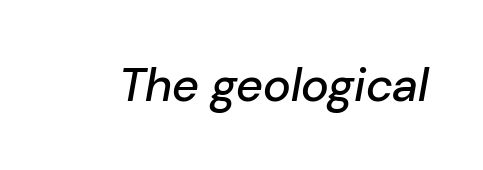
The image shows 47 px text type, italic (leaning right); set normal letter spacing, not underlined; low stroke contrast and a medium x-height.
